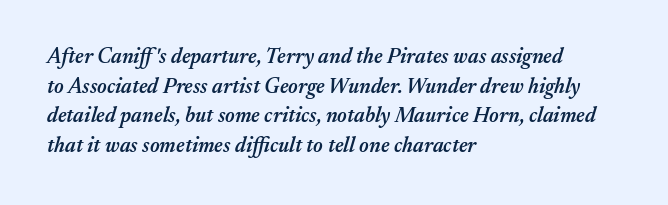
{"italic": "yes", "lean": "right", "slant_degrees": 17, "bold": "semi", "underline": "no", "align": "left", "line_spacing": "normal", "line_spacing_ratio": 1.41, "letter_spacing": "normal", "letter_spacing_em": 0.0, "glyph_px": 21}
